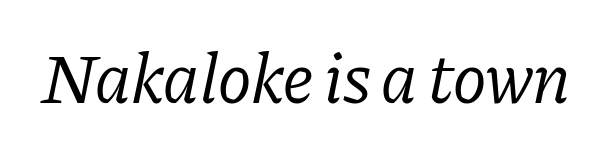
Stems here are at most as thick as an everyday book face. Type style note: has serifs. The passage shown is typed in a proportional face where columns would drift. Inter-character spacing is left at the font's built-in metrics. An italicized treatment has been applied to the whole sample. Descender tails drop into unmarked territory.
